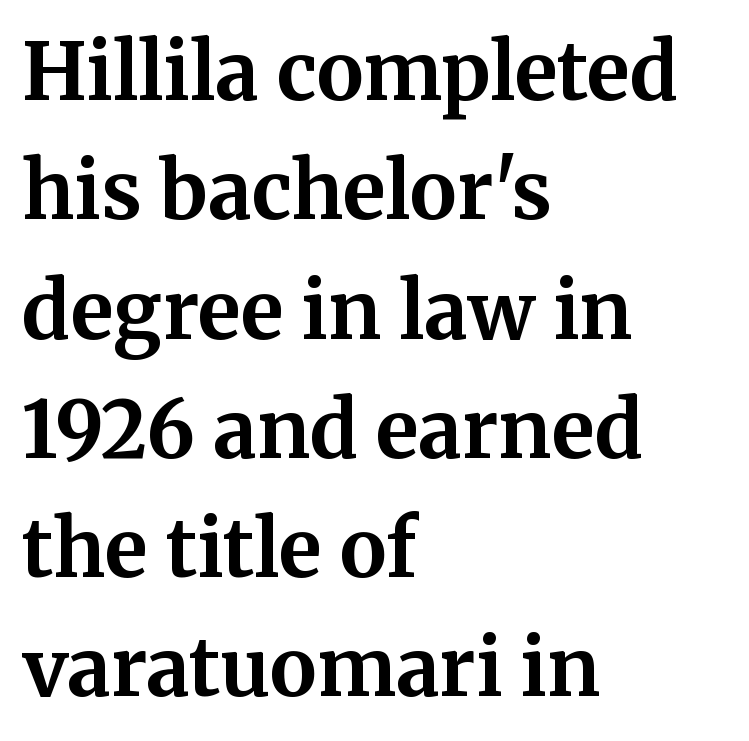
The image shows 79 px bold serif type, upright; set left-aligned, normal line spacing (1.51x), normal letter spacing, not underlined; medium stroke contrast and a medium x-height.
